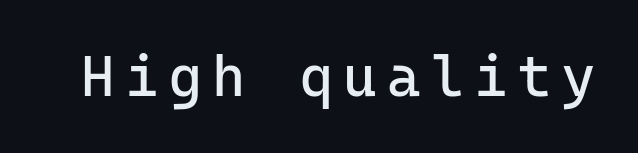
Stroke mass is kept to a normal reading level or below. Think of a typewriter: that constant character pitch is what you see here. Vertical strokes here are truly vertical. The text was rendered using a sans face with plain stroke endings. The area under the type is left untouched.
